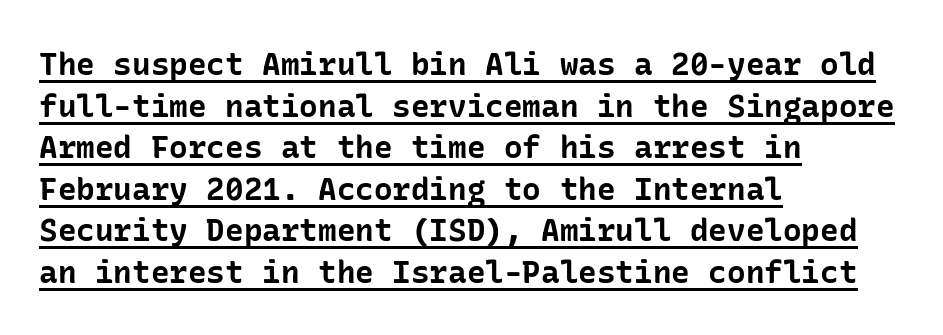
Q: Is the text bold? A: Yes.
Q: Is the text italic (slanted)? A: No, it is upright.
Q: Is the typeface a serif or a sans-serif typeface? A: Sans-serif.
Q: Is the text underlined? A: Yes.
Q: How is the paragraph aligned? A: Left-aligned.
Q: Is the spacing between letters normal or unusually wide? A: Normal.
Q: Is the spacing between lines tight, normal or loose? A: Normal.
Q: Width (condensed, normal, or wide)? A: Normal.
Q: Stroke contrast? A: Low.
Q: x-height? A: Medium.
